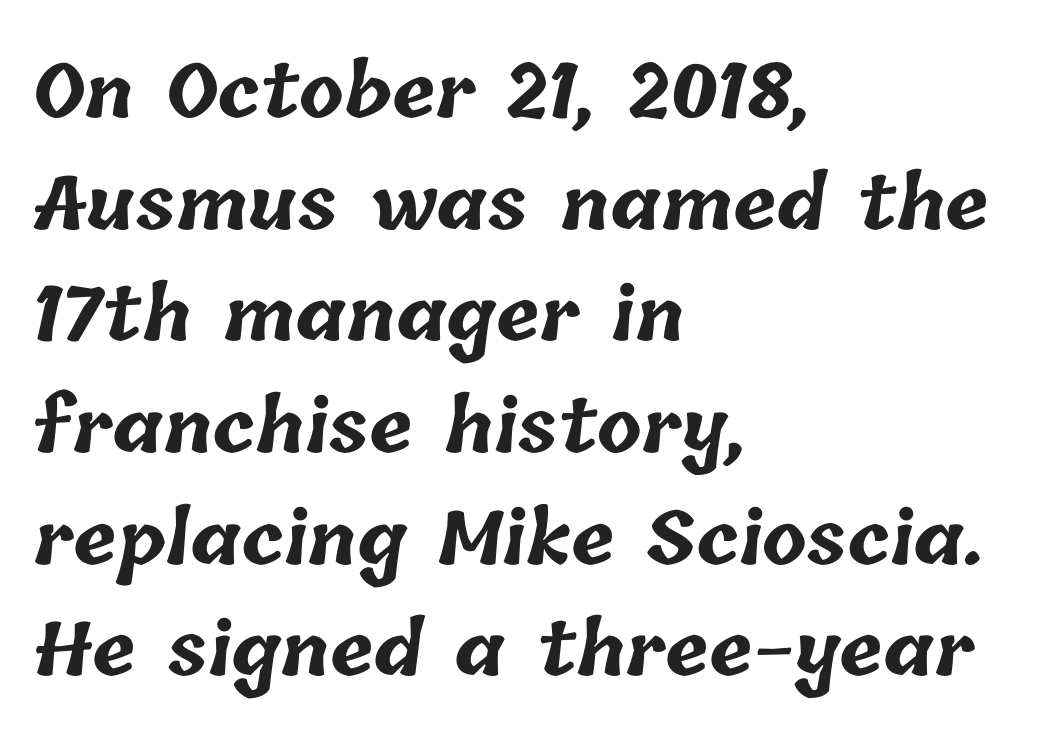
The image shows 73 px bold type; set left-aligned, normal line spacing (1.53x), normal letter spacing, not underlined; low stroke contrast and a medium x-height.
